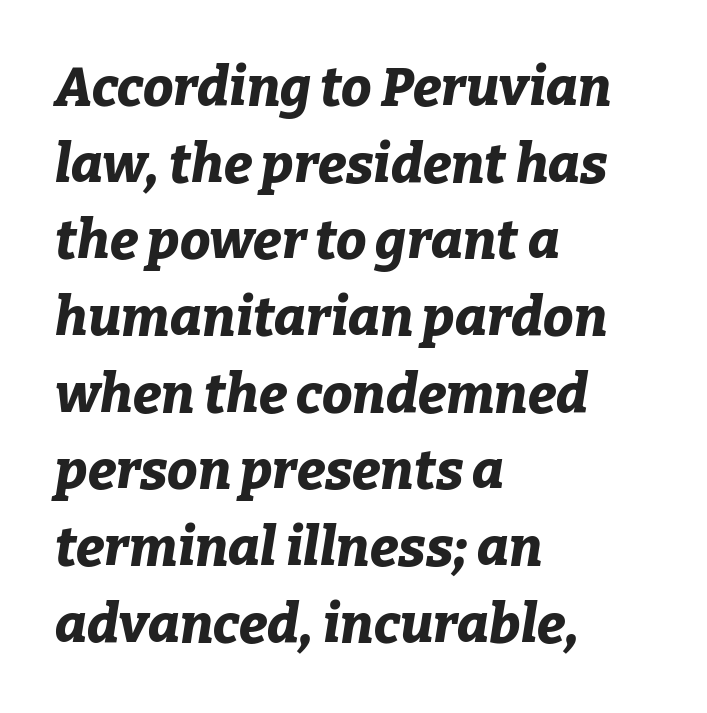
Horizontally, the lines are justified to the leading edge only. The letters advance in unequal steps, a hallmark of proportional type. How heavy is the stroke? Heavy — this is a bold. The leading is moderate, giving the passage an even texture. Anything drawn beneath the words? Only blank space.
